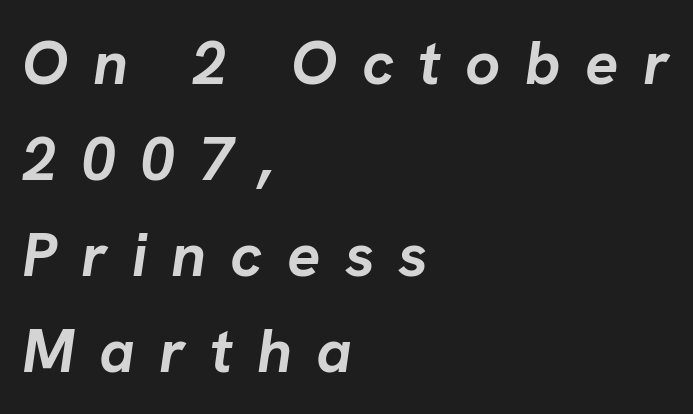
Q: Is the text bold? A: Yes.
Q: Is the text italic (slanted)? A: Yes, it leans right by about 8 degrees.
Q: Is the text underlined? A: No.
Q: How is the paragraph aligned? A: Left-aligned.
Q: Is the spacing between letters normal or unusually wide? A: Unusually wide.
Q: Is the spacing between lines tight, normal or loose? A: Normal.
Q: Width (condensed, normal, or wide)? A: Normal.
Q: Stroke contrast? A: Low.
Q: x-height? A: Medium.
Q: Monospaced? A: No.
